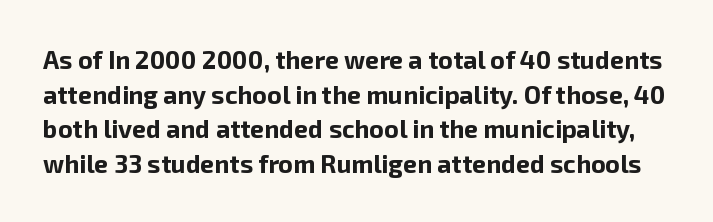
{"italic": "no", "bold": "yes", "underline": "no", "line_spacing": "normal", "line_spacing_ratio": 1.39, "letter_spacing": "normal", "letter_spacing_em": 0.0, "glyph_px": 25}
